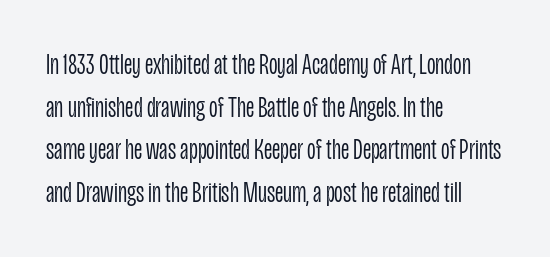
Ascenders rise straight up at ninety degrees. Check under the words: just untouched page. This block has exactly the height ordinary leading produces. Look at the tracking — it's just the regular setting, nothing added. These lines are rendered in a variable-pitch font. Is the stroke heavy? The answer is a plain regular-or-lighter.
